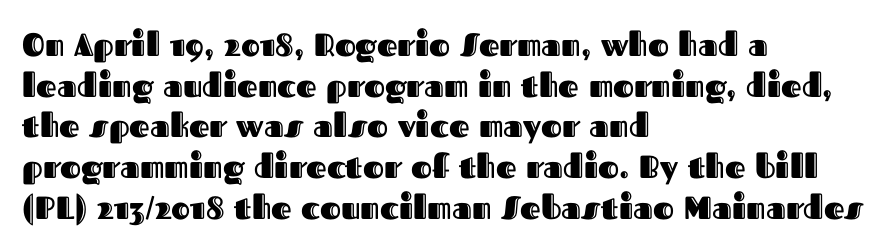
The passage shown has conventional tracking throughout. Vertically, the passage feels balanced, rows spaced as you'd expect. The lettering holds an erect, upright posture throughout. Casual observation: everything's shoved over to the left.
